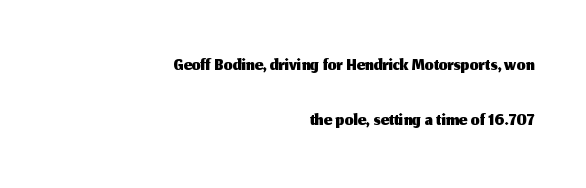
Q: Is the text italic (slanted)? A: No, it is upright.
Q: Is the typeface a serif or a sans-serif typeface? A: Sans-serif.
Q: Is the text underlined? A: No.
Q: How is the paragraph aligned? A: Right-aligned.
Q: Is the spacing between letters normal or unusually wide? A: Normal.
Q: Is the spacing between lines tight, normal or loose? A: Loose.
Q: Width (condensed, normal, or wide)? A: Normal.
Q: Stroke contrast? A: Medium.
Q: x-height? A: Medium.
Q: Monospaced? A: No.
